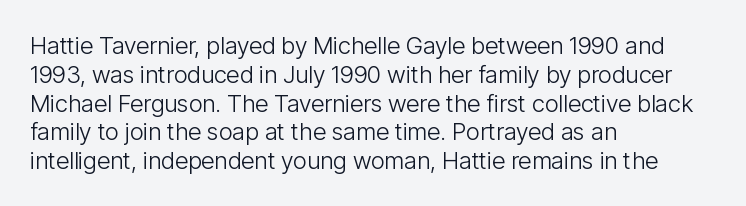
The image shows 24 px text type, upright; set left-aligned, line spacing 1.2x, normal letter spacing, not underlined.
